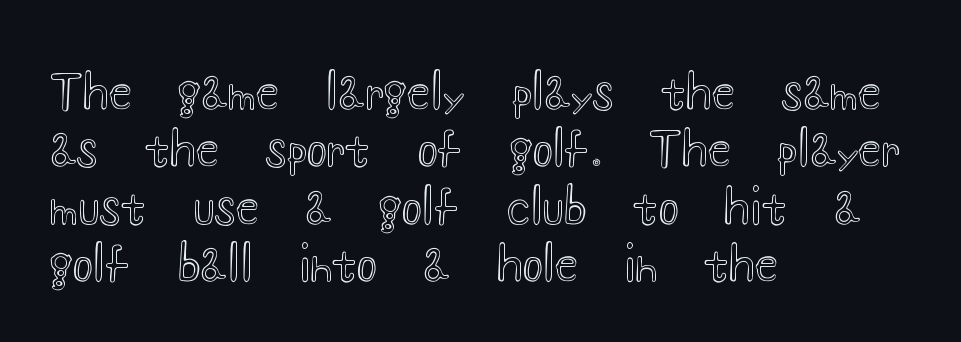
Q: Is the text italic (slanted)? A: No, it is upright.
Q: Is the text underlined? A: No.
Q: How is the paragraph aligned? A: Left-aligned.
Q: Is the spacing between letters normal or unusually wide? A: Normal.
Q: Width (condensed, normal, or wide)? A: Wide.
Q: x-height? A: Small.
Q: Monospaced? A: No.
